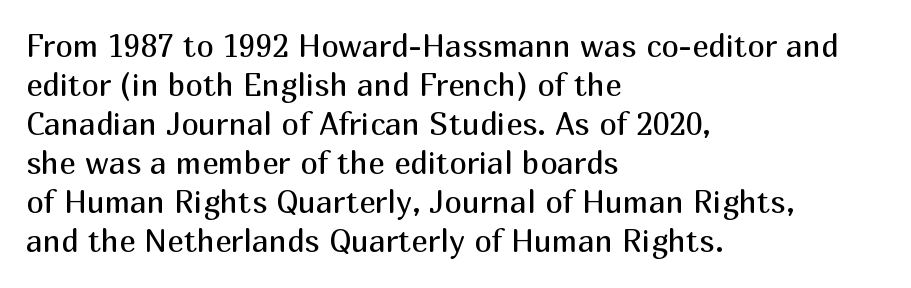
The image shows 31 px regular-weight sans-serif type, upright; set left-aligned, normal line spacing (1.26x), normal letter spacing, not underlined; medium stroke contrast and a medium x-height.
